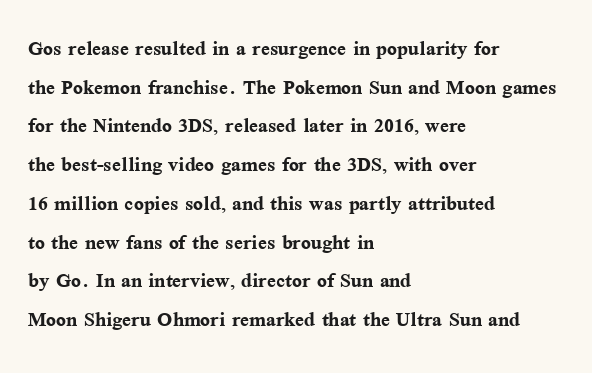
Q: Is the text bold? A: Yes.
Q: Is the text italic (slanted)? A: No, it is upright.
Q: Is the text underlined? A: No.
Q: How is the paragraph aligned? A: Left-aligned.
Q: Is the spacing between letters normal or unusually wide? A: Normal.
Q: Is the spacing between lines tight, normal or loose? A: Normal.
